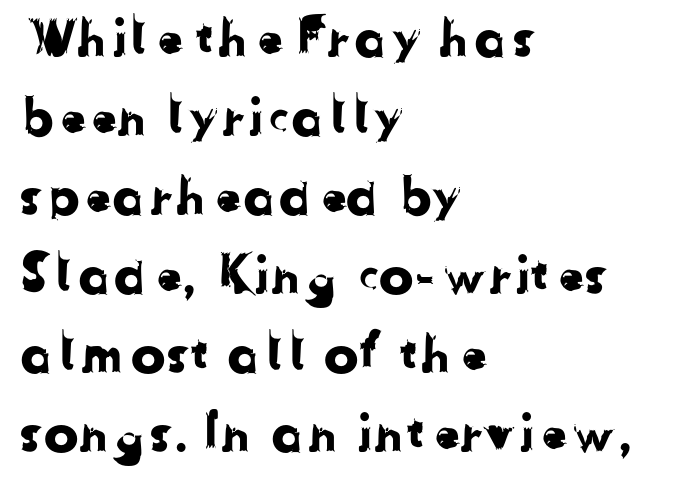
The image shows 52 px sans-serif type; set left-aligned, normal line spacing (1.52x), normal letter spacing, not underlined; low stroke contrast and a medium x-height.
